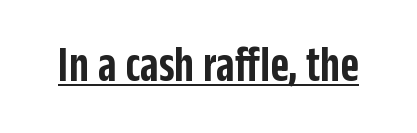
Q: Is the text bold? A: Semi-bold.
Q: Is the text italic (slanted)? A: No, it is upright.
Q: Is the typeface a serif or a sans-serif typeface? A: Sans-serif.
Q: Is the text underlined? A: Yes.
Q: Is the spacing between letters normal or unusually wide? A: Normal.
Q: Width (condensed, normal, or wide)? A: Condensed.
Q: Stroke contrast? A: Low.
Q: x-height? A: Large.
Q: Monospaced? A: No.
